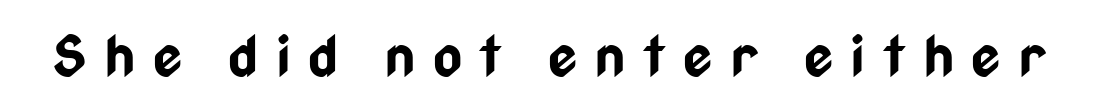
Every character sits straight up, as roman type does. Lines of text with bare space underneath. Looks like regular typesetting: each glyph gets only the width it needs. This is sans-serif lettering, the kind often seen on screens and signage. The strokes are fattened all the way to bold.
